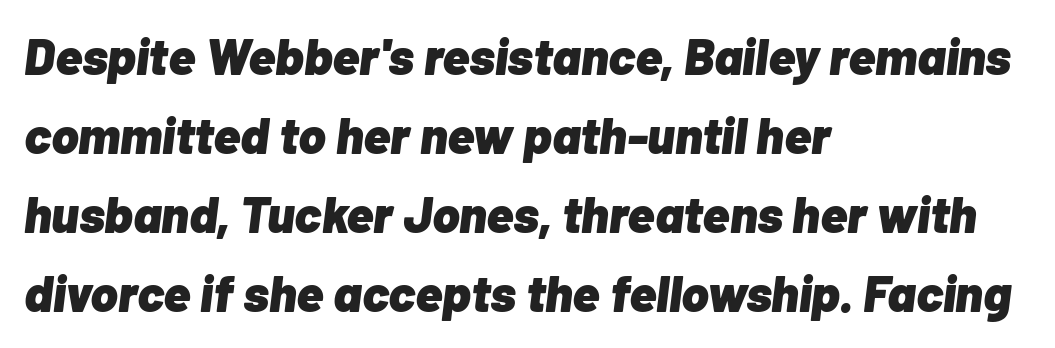
Thick stems and heavy bowls — unmistakably bold. Leftover space on each line is placed entirely after the last word. Notice how descenders clear the ascenders below comfortably — that's standard leading. Just letters on the line, the space beneath them empty. Short note: letters normally spaced. Proportional: the letters do not fall into vertical columns.
